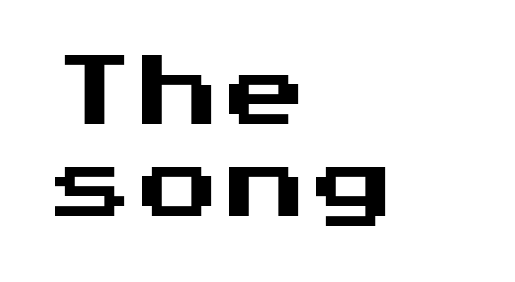
Visually the block forms a straight wall on the left and a jagged coastline on the right. Grotesque or geometric, the face here clearly has no serifs. Unlike italic type, these characters show no tilt at all. Nobody drew a line under any word here.
